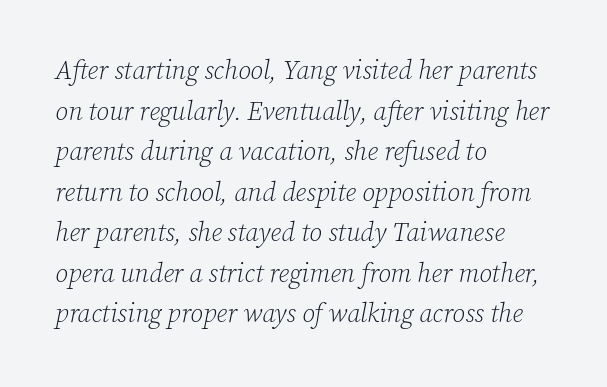
The image shows 26 px text type, italic (leaning right); set left-aligned, normal line spacing (1.56x), normal letter spacing, not underlined.
